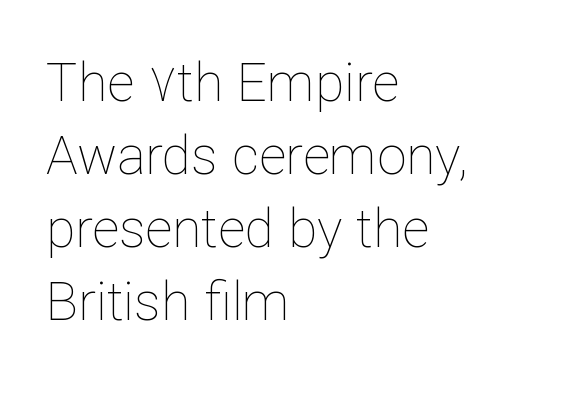
Whoever set this chose a conventional vertical rhythm. Weight: in the light-to-regular range. The passage shown is typed in a proportional face where columns would drift. This rendering uses left alignment, leaving the right contour irregular.
